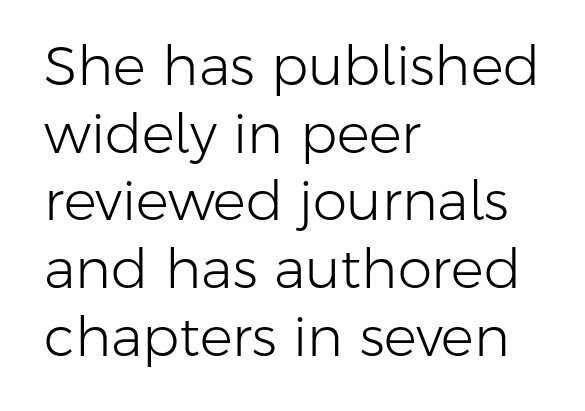
{"serif": "no", "italic": "no", "bold": "no", "weight": "light", "width": "normal", "stroke_contrast": "low", "x_height": "medium", "monospaced": "no", "underline": "no", "align": "left", "line_spacing_ratio": 1.23, "letter_spacing": "normal", "letter_spacing_em": 0.0, "glyph_px": 55}
